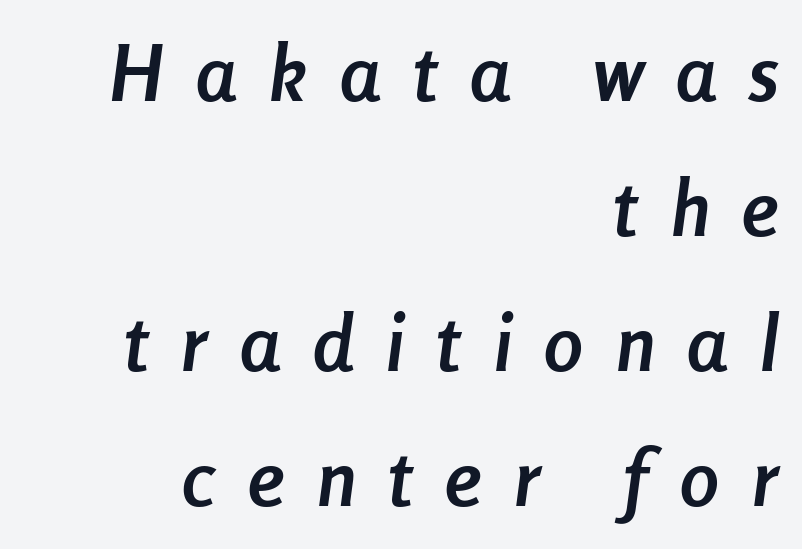
The image shows 78 px semibold, condensed type, italic (leaning right); set right-aligned, line spacing 1.73x, unusually wide letter spacing (+0.42 em), not underlined; low stroke contrast and a medium x-height.
